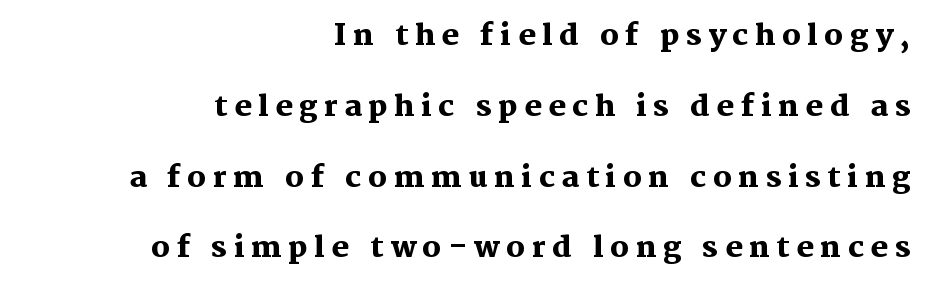
{"serif": "yes", "italic": "no", "bold": "yes", "weight": "heavy", "width": "normal", "stroke_contrast": "medium", "x_height": "medium", "monospaced": "no", "underline": "no", "align": "right", "line_spacing": "loose", "line_spacing_ratio": 2.44, "letter_spacing": "wide", "letter_spacing_em": 0.23, "glyph_px": 29}
